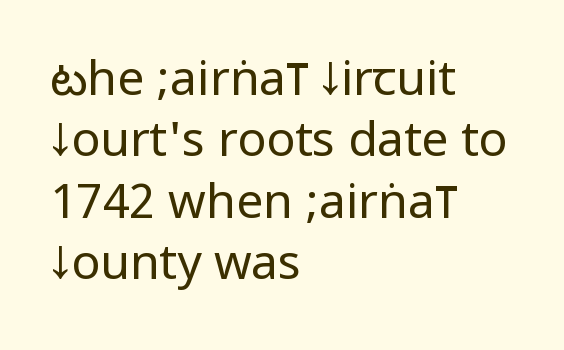
{"serif": "no", "italic": "no", "bold": "no", "weight": "regular", "width": "condensed", "stroke_contrast": "low", "underline": "no", "align": "left", "line_spacing": "normal", "line_spacing_ratio": 1.28, "letter_spacing": "normal", "letter_spacing_em": 0.0, "glyph_px": 48}
